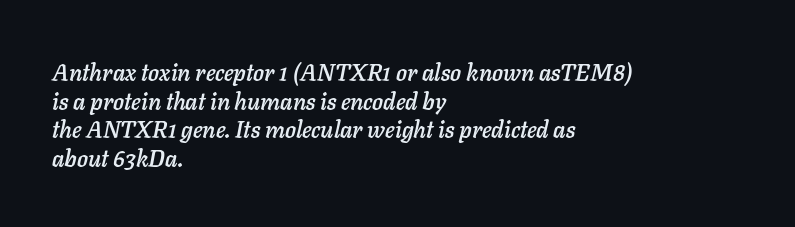
The image shows 23 px text type, italic (leaning right); set left-aligned, normal line spacing (1.25x), normal letter spacing, not underlined.
